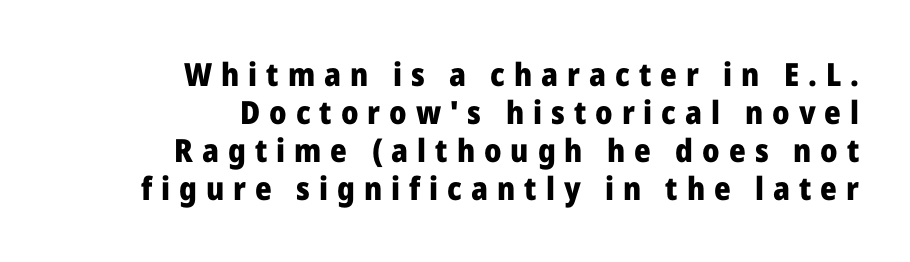
{"serif": "no", "italic": "no", "bold": "yes", "weight": "heavy", "width": "normal", "stroke_contrast": "low", "x_height": "medium", "monospaced": "no", "underline": "no", "align": "right", "line_spacing_ratio": 1.19, "letter_spacing": "wide", "letter_spacing_em": 0.28, "glyph_px": 32}
